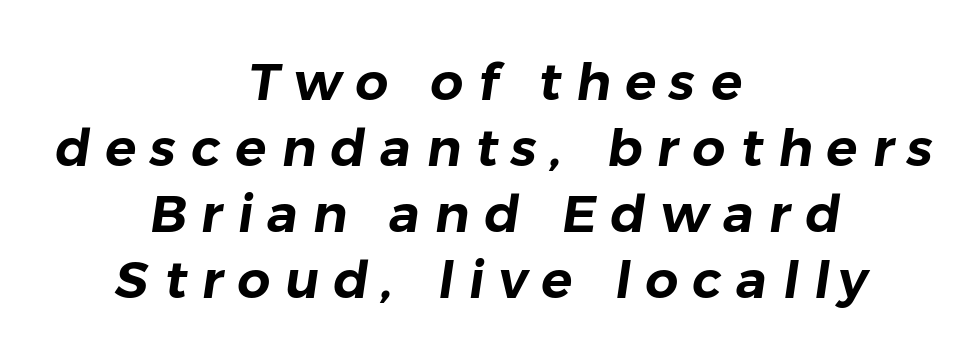
What kind of face is this? One without serifs — a sans. The type is letterspaced generously, with wide tracking. Regular leading. The face used here is proportionally spaced, like ordinary book or web type.
